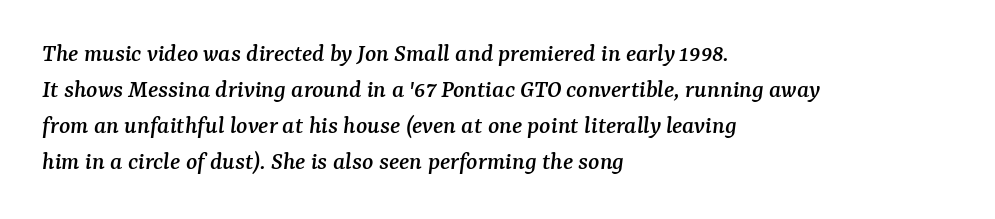
Q: Is the text italic (slanted)? A: Yes, it leans right by about 7 degrees.
Q: Is the text underlined? A: No.
Q: How is the paragraph aligned? A: Left-aligned.
Q: Is the spacing between letters normal or unusually wide? A: Normal.
Q: Is the spacing between lines tight, normal or loose? A: Normal.
